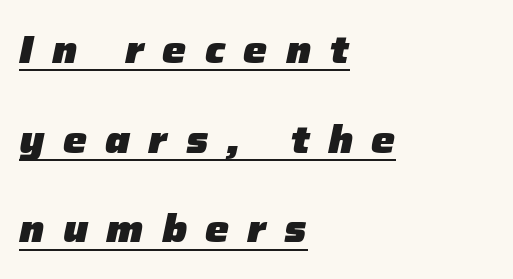
How would I describe the line gaps? Wide and relaxed. Emphasis by weight is at full strength: bold. The letters advance in unequal steps, a hallmark of proportional type. Check the space under the baseline: a stroke is drawn there. The text carries the slant typical of an italic or oblique font. Observe the wide spacing: letters keep a clear distance from each other.
